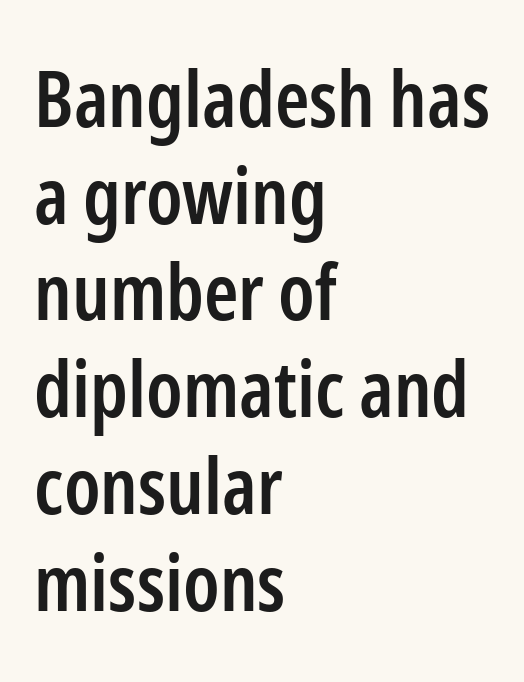
Q: Is the text bold? A: Semi-bold.
Q: Is the text italic (slanted)? A: No, it is upright.
Q: Is the typeface a serif or a sans-serif typeface? A: Sans-serif.
Q: Is the text underlined? A: No.
Q: How is the paragraph aligned? A: Left-aligned.
Q: Is the spacing between letters normal or unusually wide? A: Normal.
Q: Width (condensed, normal, or wide)? A: Condensed.
Q: Stroke contrast? A: Low.
Q: x-height? A: Medium.
Q: Monospaced? A: No.
